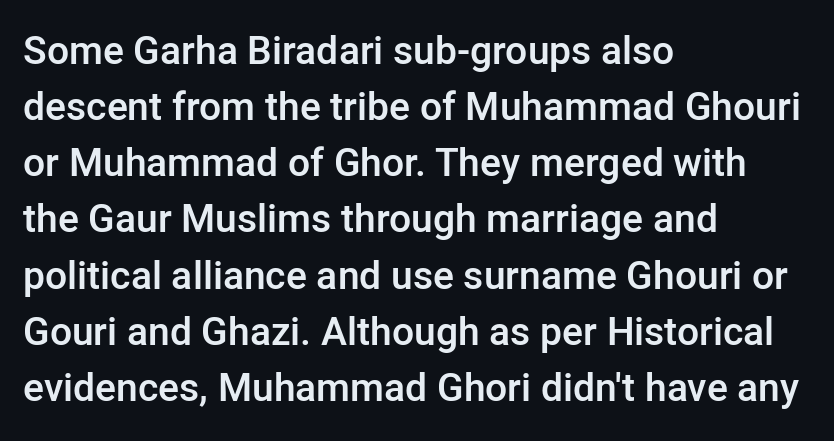
Q: Is the text bold? A: Semi-bold.
Q: Is the text italic (slanted)? A: No, it is upright.
Q: Is the typeface a serif or a sans-serif typeface? A: Sans-serif.
Q: Is the text underlined? A: No.
Q: How is the paragraph aligned? A: Left-aligned.
Q: Is the spacing between letters normal or unusually wide? A: Normal.
Q: Is the spacing between lines tight, normal or loose? A: Normal.
Q: Width (condensed, normal, or wide)? A: Normal.
Q: Stroke contrast? A: Low.
Q: x-height? A: Medium.
Q: Monospaced? A: No.
